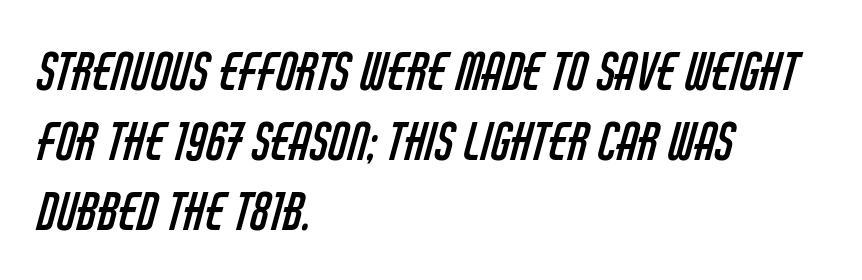
The image shows 51 px regular-weight, condensed sans-serif type; set left-aligned, normal line spacing (1.37x), normal letter spacing, not underlined; low stroke contrast and a large x-height.
